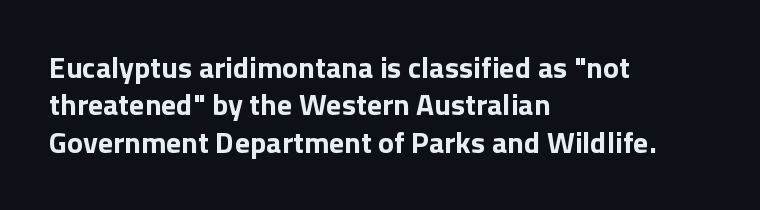
The image shows 30 px bold sans-serif type, upright; set left-aligned, normal line spacing (1.25x), normal letter spacing, not underlined; low stroke contrast and a medium x-height.
